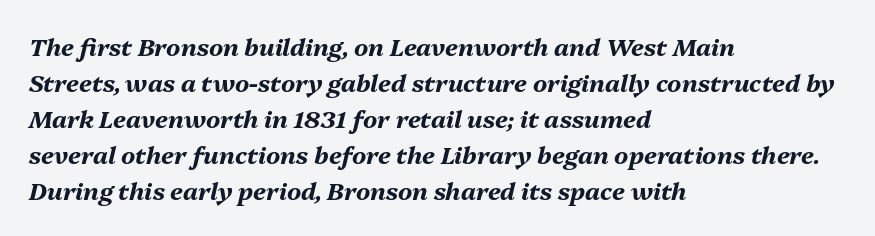
The image shows 24 px bold type, italic (leaning right); set left-aligned, normal line spacing (1.5x), normal letter spacing, not underlined.
